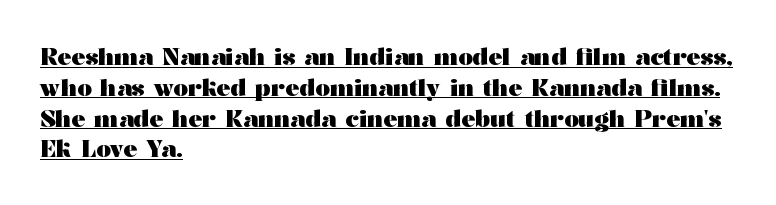
The image shows 23 px bold type, upright; set left-aligned, normal line spacing (1.34x), normal letter spacing, underlined.
